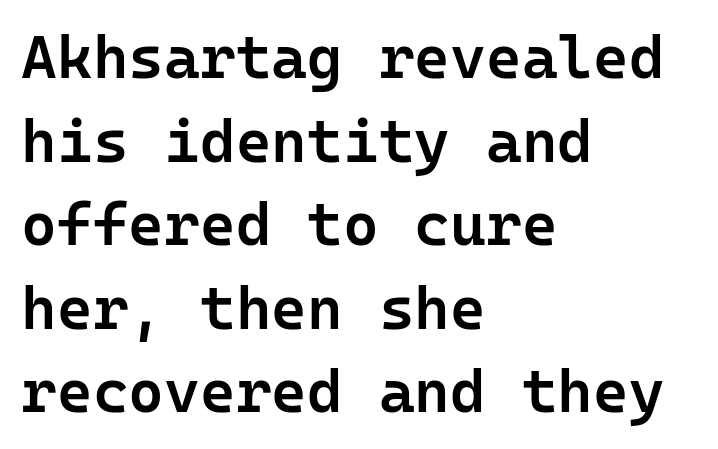
The image shows 61 px semibold sans-serif type, upright, monospaced; set left-aligned, normal line spacing (1.37x), normal letter spacing, not underlined; low stroke contrast and a medium x-height.
